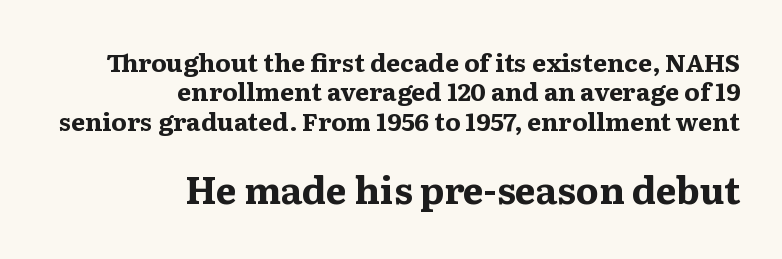
Q: Is the text bold? A: Yes.
Q: Is the text italic (slanted)? A: No, it is upright.
Q: Is the typeface a serif or a sans-serif typeface? A: Serif.
Q: Is the text underlined? A: No.
Q: How is the paragraph aligned? A: Right-aligned.
Q: Is the spacing between letters normal or unusually wide? A: Normal.
Q: Which block of text is set in a larger size, the first (top) or the second (bottom)? A: The second (bottom) one.
Q: Width (condensed, normal, or wide)? A: Wide.
Q: Stroke contrast? A: Medium.
Q: x-height? A: Medium.
Q: Monospaced? A: No.
